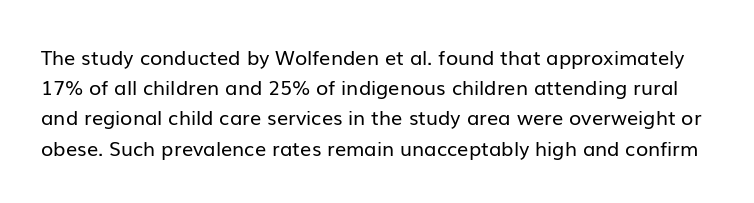
The image shows 20 px text type, upright; set normal line spacing (1.51x), normal letter spacing, not underlined.
